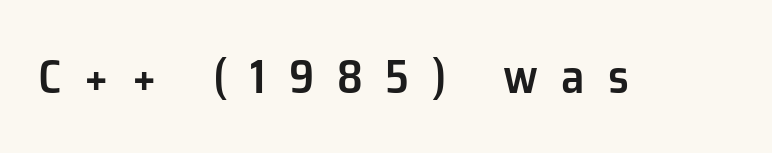
The image shows 48 px semibold sans-serif type, upright; set unusually wide letter spacing (+0.48 em), not underlined; low stroke contrast and a medium x-height.
